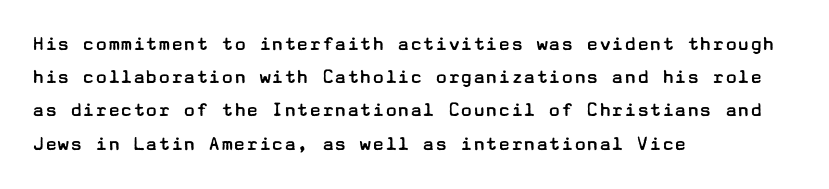
Q: Is the text bold? A: No.
Q: Is the text italic (slanted)? A: No, it is upright.
Q: Is the text underlined? A: No.
Q: How is the paragraph aligned? A: Left-aligned.
Q: Is the spacing between letters normal or unusually wide? A: Normal.
Q: Is the spacing between lines tight, normal or loose? A: Normal.
